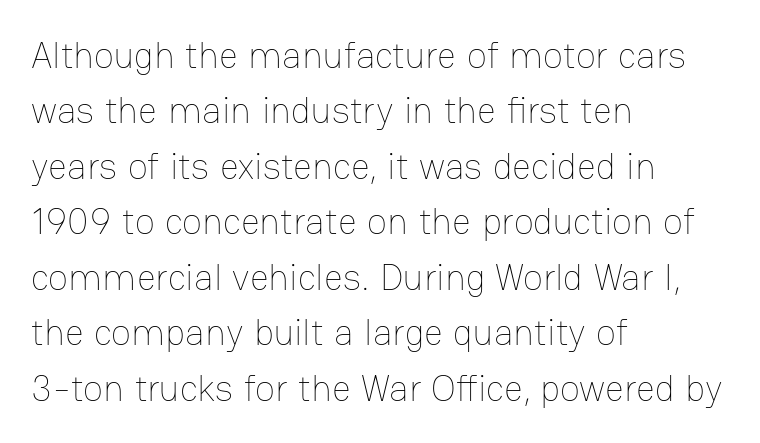
Q: Is the text bold? A: No.
Q: Is the text italic (slanted)? A: No, it is upright.
Q: Is the text underlined? A: No.
Q: How is the paragraph aligned? A: Left-aligned.
Q: Is the spacing between letters normal or unusually wide? A: Normal.
Q: Is the spacing between lines tight, normal or loose? A: Normal.
Q: Width (condensed, normal, or wide)? A: Normal.
Q: Stroke contrast? A: Low.
Q: x-height? A: Medium.
Q: Monospaced? A: No.
